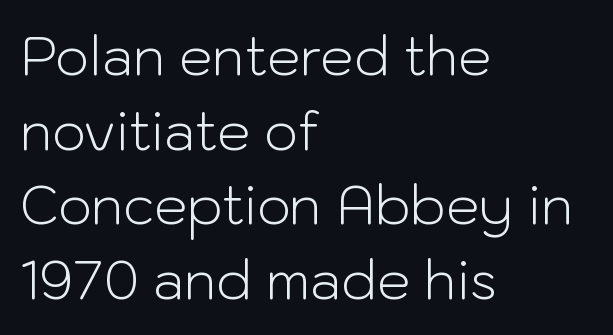
The image shows 53 px light sans-serif type, upright; set left-aligned, normal line spacing (1.41x), normal letter spacing, not underlined; low stroke contrast and a medium x-height.
